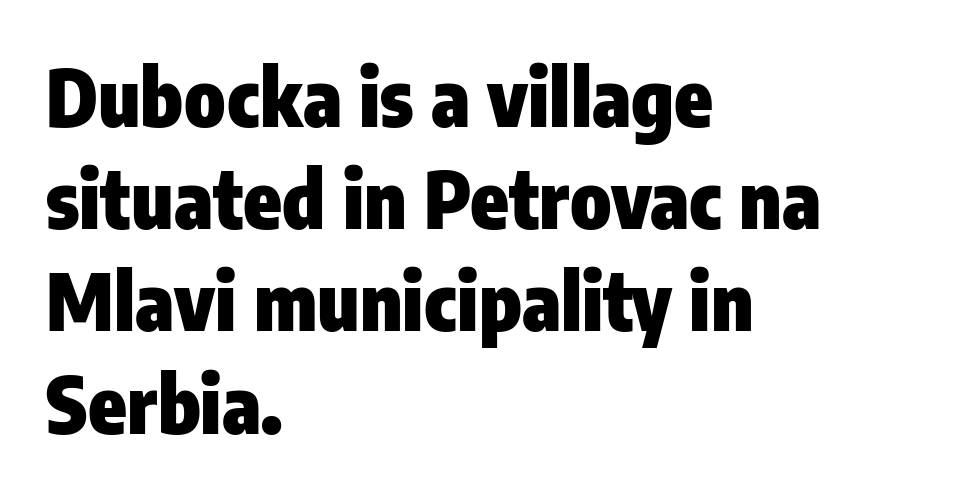
The image shows 78 px heavy, condensed sans-serif type, upright; set left-aligned, normal line spacing (1.31x), normal letter spacing, not underlined; low stroke contrast and a medium x-height.
